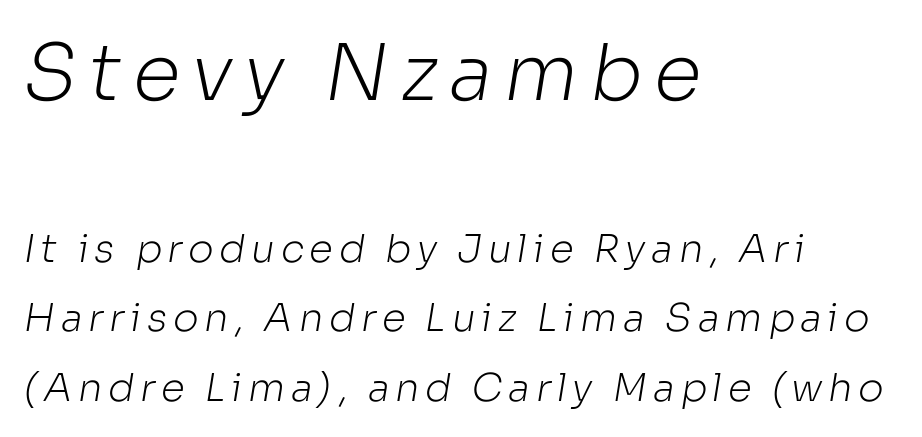
Q: Is the text bold? A: No.
Q: Is the typeface a serif or a sans-serif typeface? A: Sans-serif.
Q: Is the text underlined? A: No.
Q: How is the paragraph aligned? A: Left-aligned.
Q: Which block of text is set in a larger size, the first (top) or the second (bottom)? A: The first (top) one.
Q: Width (condensed, normal, or wide)? A: Normal.
Q: Stroke contrast? A: Low.
Q: x-height? A: Medium.
Q: Monospaced? A: No.
